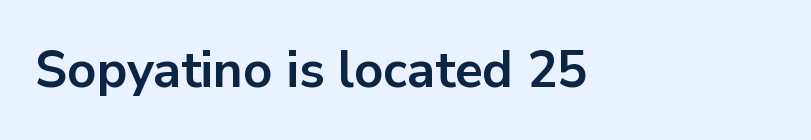
The image shows 51 px bold sans-serif type, upright; set left-aligned, normal letter spacing, not underlined; low stroke contrast and a medium x-height.
